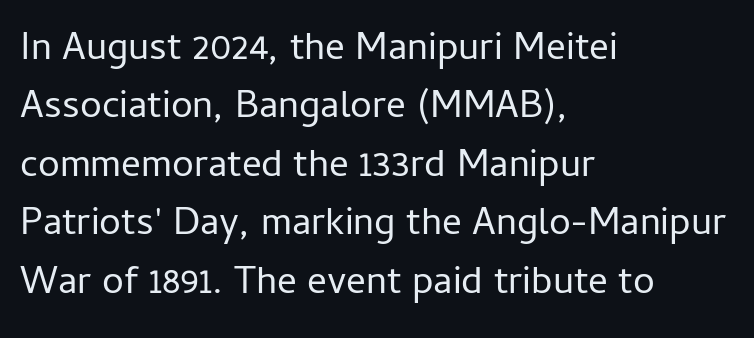
Spacing between characters is what you'd get straight out of the box. Stems and bowls with no extra thickness — not bold. Note the varied advance widths — an 'i' is clearly narrower than an 'm'. The words here are not underlined. Typographically, this falls in the sans-serif category. Horizontal bands of white between lines are of average thickness.
